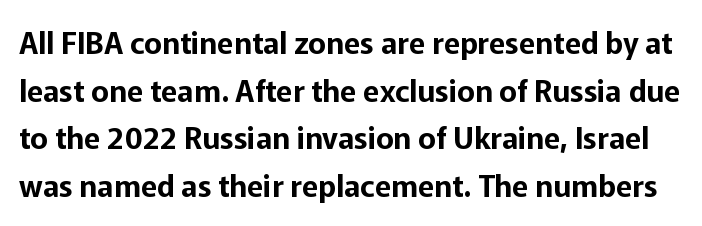
In terms of letterform style, serifs are entirely absent. Whoever set this chose a conventional vertical rhythm. Beneath every word, the page is bare. Glyph-to-glyph distance matches everyday printed text.
